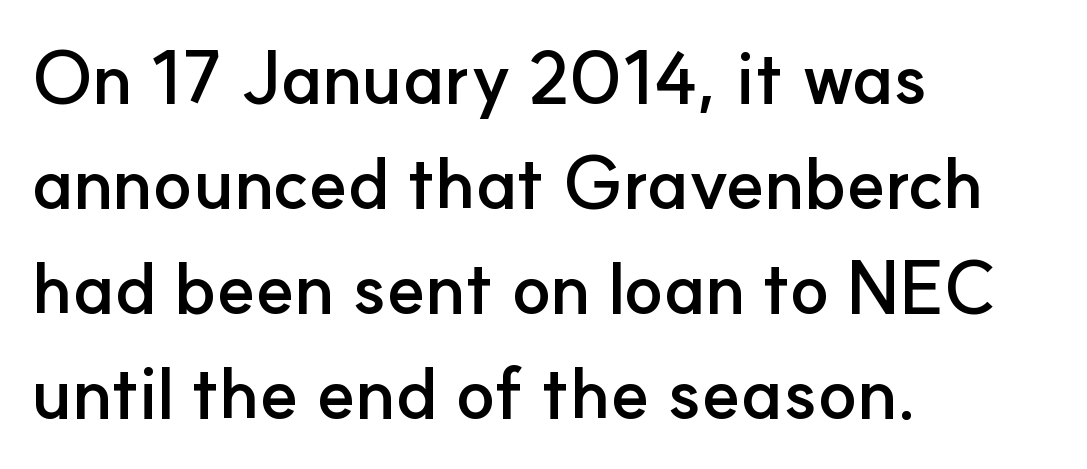
The image shows 72 px semibold sans-serif type, upright; set left-aligned, normal line spacing (1.46x), normal letter spacing, not underlined; low stroke contrast and a small x-height.
